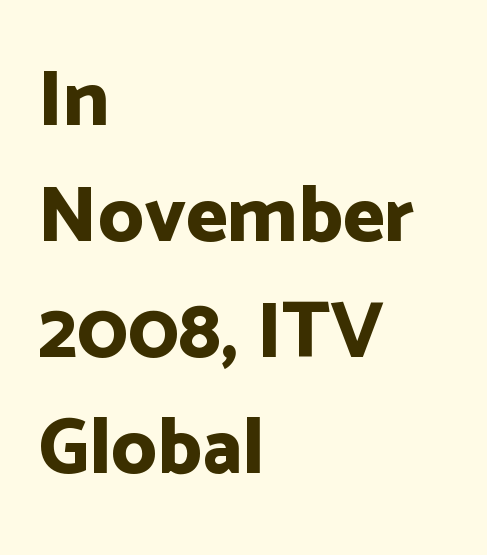
The image shows 79 px bold sans-serif type, upright; set left-aligned, normal line spacing (1.47x), normal letter spacing, not underlined; low stroke contrast and a medium x-height.
